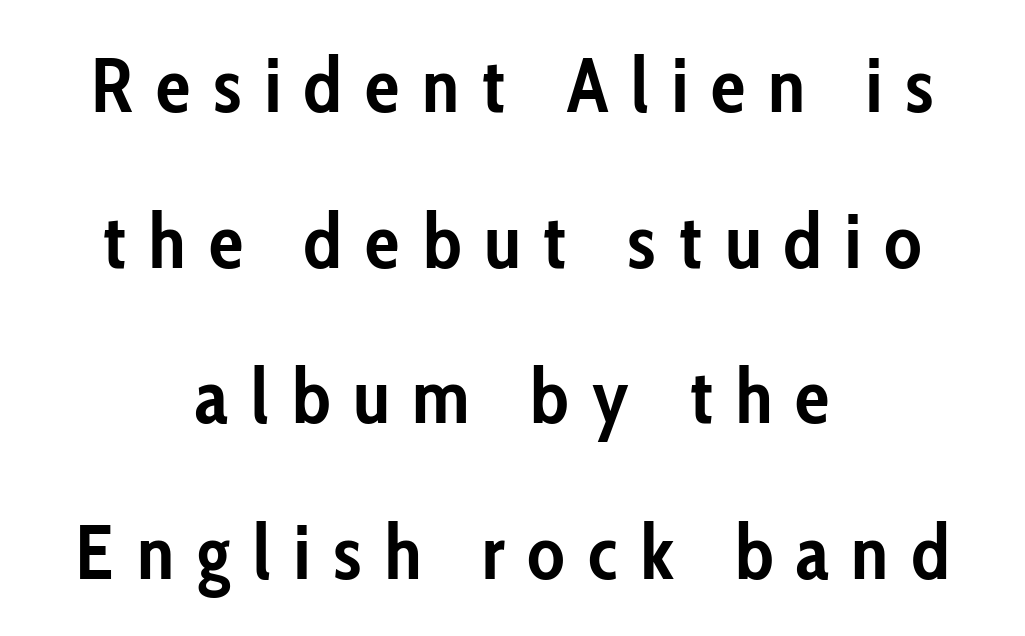
The designer dialed line spacing up above the default. The specimen omits any rule beneath the text block's lines. Reading down the block, each line starts at a different indent, mirrored at its end. Upright lettering throughout. Students, note that the glyphs here are deliberately spaced far apart. Heavy-handed strokes throughout: this text is bold.
